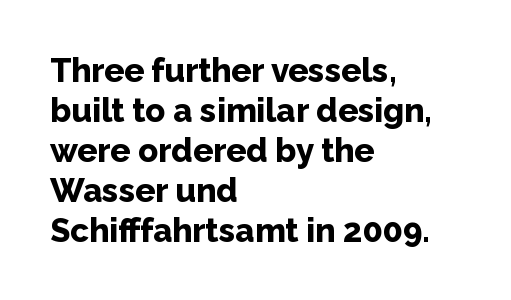
The image shows 33 px bold sans-serif type, upright; set left-aligned, line spacing 1.21x, normal letter spacing, not underlined; low stroke contrast and a medium x-height.
